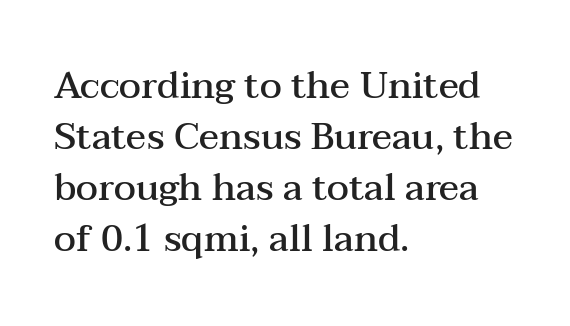
{"serif": "yes", "italic": "no", "bold": "semi", "weight": "semibold", "width": "wide", "stroke_contrast": "medium", "x_height": "medium", "monospaced": "no", "underline": "no", "align": "left", "line_spacing": "normal", "line_spacing_ratio": 1.38, "letter_spacing": "normal", "letter_spacing_em": 0.0, "glyph_px": 37}
